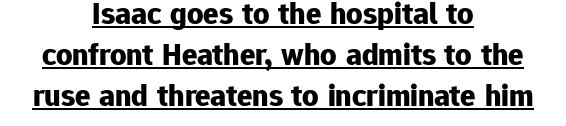
You can tell it's not italic because the verticals are truly vertical. Letterform terminals end flat and unadorned throughout the passage. As a designer I'd log this as weight 700, bold. Which margin do the lines hug? Neither — every line sits in the middle.
